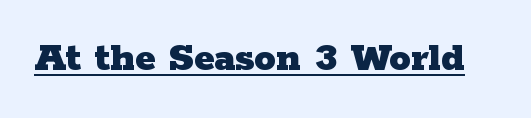
Notice how thick the strokes are: this is what a full bold looks like. Is the letter spacing exaggerated? No — it looks like the ordinary default. Looks like regular typesetting: each glyph gets only the width it needs. The rendered words wear a rule along their underside. This sample uses a serif face.
